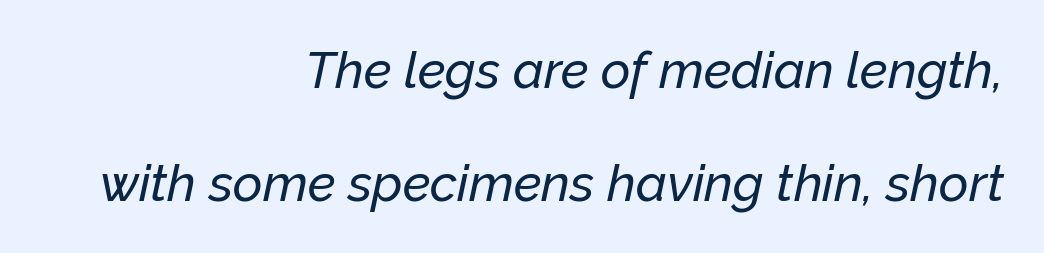
The image shows 51 px text type, italic (leaning right); set right-aligned, loose line spacing (2.21x), normal letter spacing, not underlined; low stroke contrast and a medium x-height.
